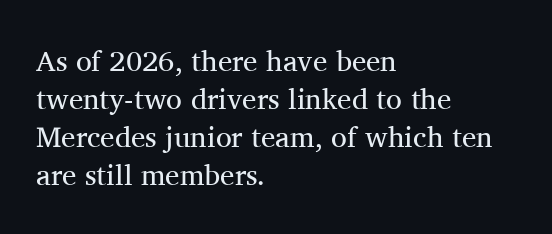
Q: Is the text bold? A: No.
Q: Is the text italic (slanted)? A: No, it is upright.
Q: Is the typeface a serif or a sans-serif typeface? A: Serif.
Q: Is the text underlined? A: No.
Q: How is the paragraph aligned? A: Left-aligned.
Q: Is the spacing between letters normal or unusually wide? A: Normal.
Q: Is the spacing between lines tight, normal or loose? A: Normal.
Q: Width (condensed, normal, or wide)? A: Normal.
Q: Stroke contrast? A: Medium.
Q: x-height? A: Medium.
Q: Monospaced? A: No.
